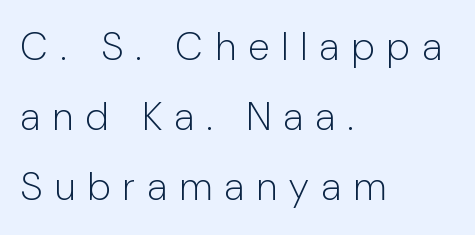
{"serif": "no", "italic": "no", "bold": "no", "weight": "light", "width": "condensed", "stroke_contrast": "low", "x_height": "medium", "monospaced": "no", "underline": "no", "align": "left", "line_spacing_ratio": 1.8, "letter_spacing": "wide", "letter_spacing_em": 0.34, "glyph_px": 39}
